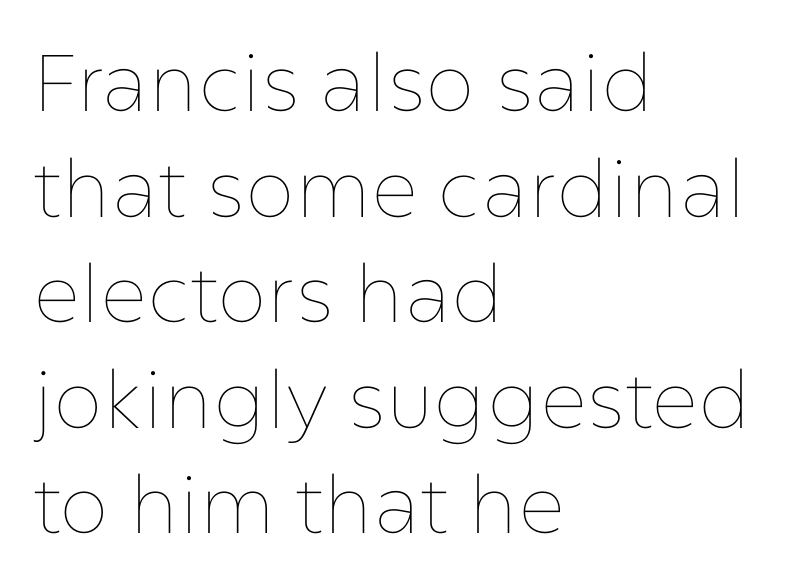
The characters are drawn with everyday or finer stroke widths. Rendered with straight, roman letterforms. These lines are set flush left with a ragged right edge. This sample uses plain, unmodified letter spacing. The space directly below the letters is spotless.
